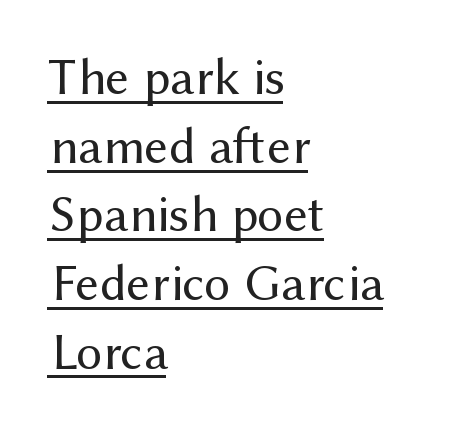
The image shows 52 px regular-weight sans-serif type, upright; set left-aligned, normal line spacing (1.32x), normal letter spacing, underlined; medium stroke contrast and a medium x-height.
